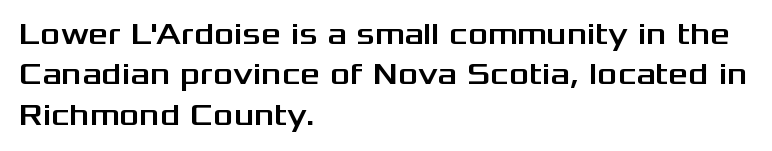
Ascenders rise straight up at ninety degrees. Unmarked baselines from the first word to the last. The leading is moderate, giving the passage an even texture. Horizontally, the lines are justified to the leading edge only.
